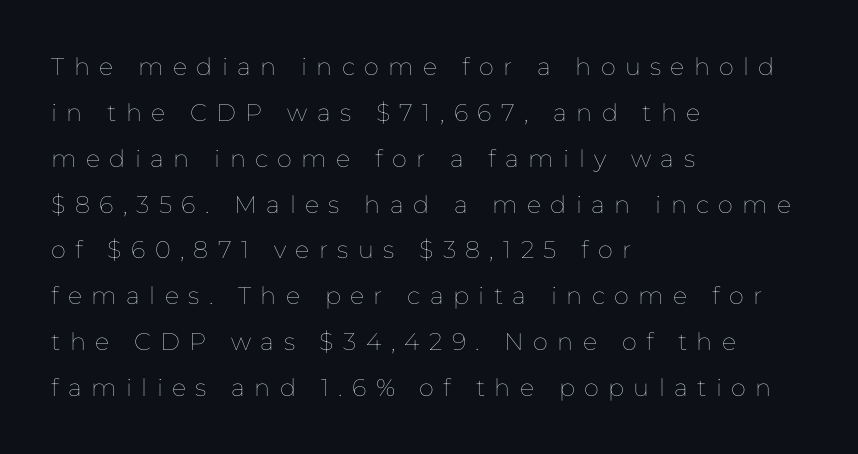
{"italic": "no", "bold": "no", "underline": "no", "align": "left", "line_spacing": "loose", "line_spacing_ratio": 1.91, "letter_spacing": "wide", "letter_spacing_em": 0.39, "glyph_px": 24}
